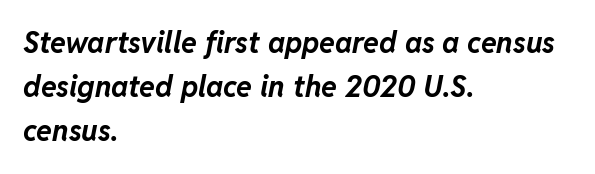
Q: Is the text bold? A: Yes.
Q: Is the text italic (slanted)? A: Yes, it leans right by about 11 degrees.
Q: Is the text underlined? A: No.
Q: How is the paragraph aligned? A: Left-aligned.
Q: Is the spacing between letters normal or unusually wide? A: Normal.
Q: Is the spacing between lines tight, normal or loose? A: Normal.
Q: Width (condensed, normal, or wide)? A: Normal.
Q: Stroke contrast? A: Low.
Q: x-height? A: Medium.
Q: Monospaced? A: No.
